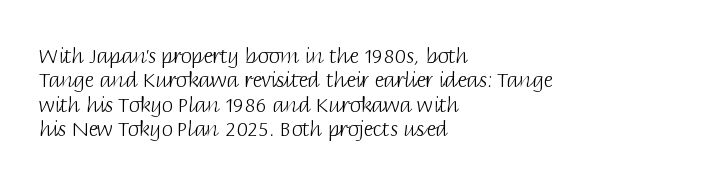
{"italic": "no", "bold": "no", "underline": "no", "align": "left", "line_spacing_ratio": 1.22, "letter_spacing": "normal", "letter_spacing_em": 0.0, "glyph_px": 20}
